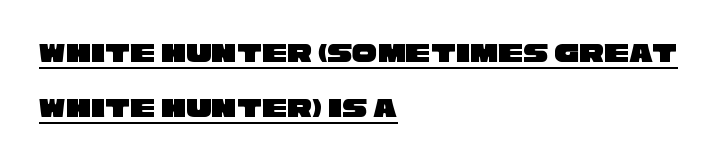
Q: Is the typeface a serif or a sans-serif typeface? A: Sans-serif.
Q: Is the text underlined? A: Yes.
Q: How is the paragraph aligned? A: Left-aligned.
Q: Is the spacing between letters normal or unusually wide? A: Normal.
Q: Is the spacing between lines tight, normal or loose? A: Loose.
Q: Width (condensed, normal, or wide)? A: Wide.
Q: Stroke contrast? A: Low.
Q: x-height? A: Large.
Q: Monospaced? A: No.
